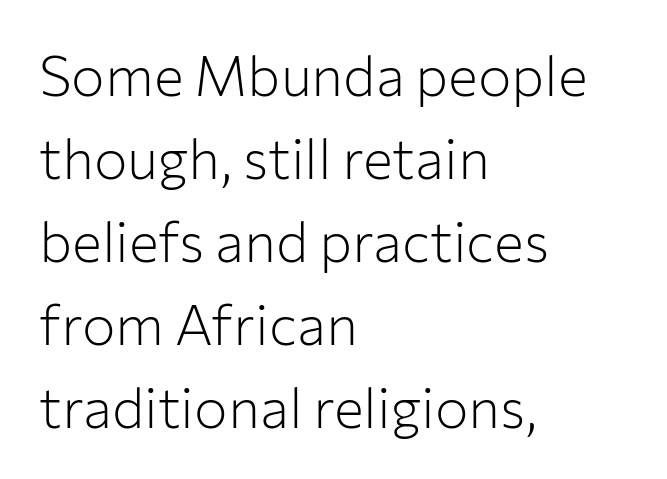
The image shows 56 px light sans-serif type, upright; set left-aligned, normal line spacing (1.48x), normal letter spacing, not underlined; low stroke contrast and a medium x-height.
